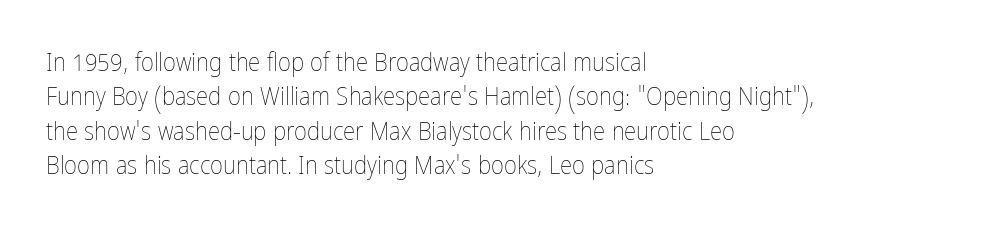
The image shows 25 px text type, upright; set left-aligned, normal line spacing (1.38x), normal letter spacing, not underlined.
